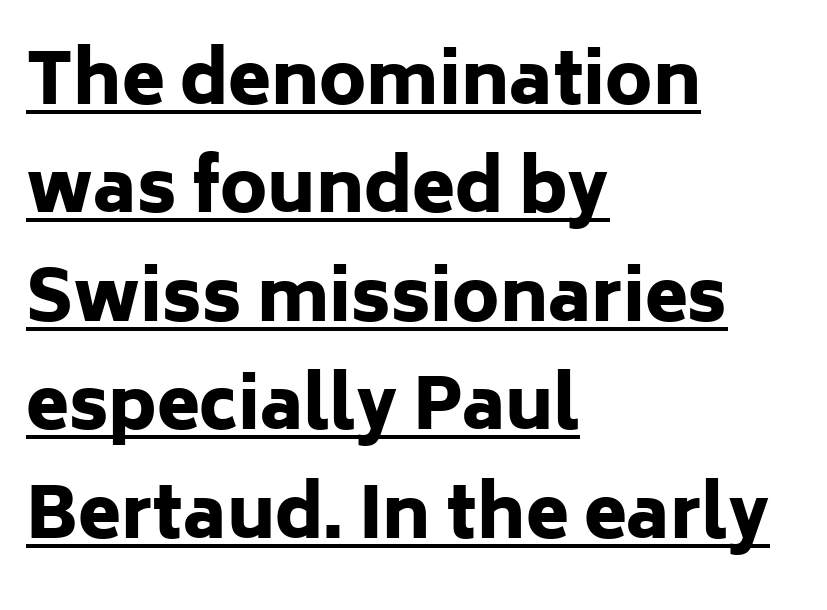
{"serif": "no", "italic": "no", "bold": "yes", "weight": "heavy", "width": "normal", "stroke_contrast": "low", "x_height": "medium", "monospaced": "no", "underline": "yes", "align": "left", "line_spacing": "normal", "line_spacing_ratio": 1.55, "letter_spacing": "normal", "letter_spacing_em": 0.0, "glyph_px": 70}
